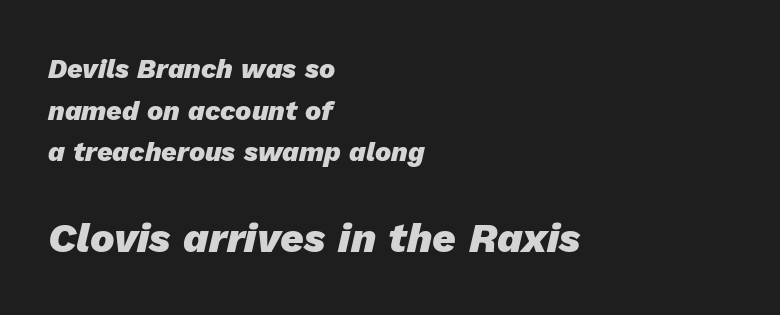
The block sitting lower on the canvas is the one with enlarged characters. The face used here has a pronounced slope to its letters. In terms of letterspacing, this is plain default setting. Has an underline been added? It has not. Looks like regular typesetting: each glyph gets only the width it needs.
